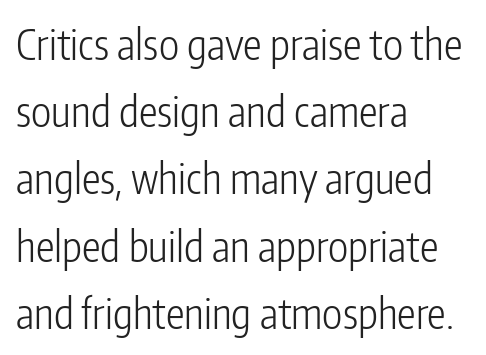
The image shows 42 px light, condensed sans-serif type, upright; set left-aligned, normal line spacing (1.6x), normal letter spacing, not underlined; low stroke contrast and a medium x-height.
